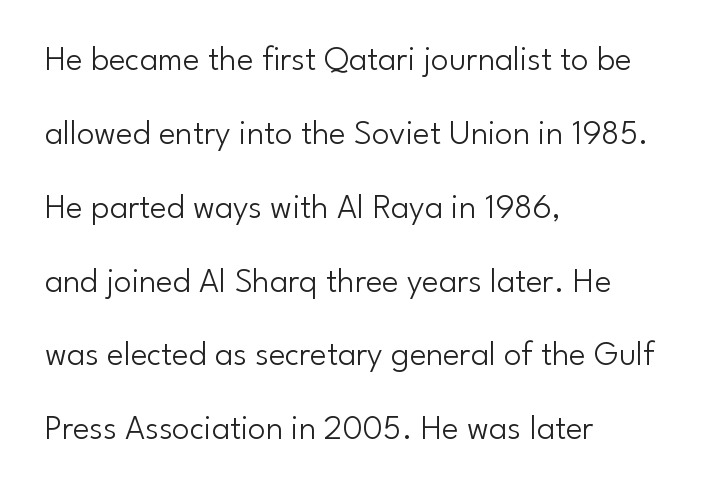
Stems here are at most as thick as an everyday book face. A typesetter would call this zero additional tracking. Short and long lines alike share a common starting point at left. Looks like regular typesetting: each glyph gets only the width it needs. Glance below the letters and you will spot only blank space. Regarding serifs, this sample does without them.
